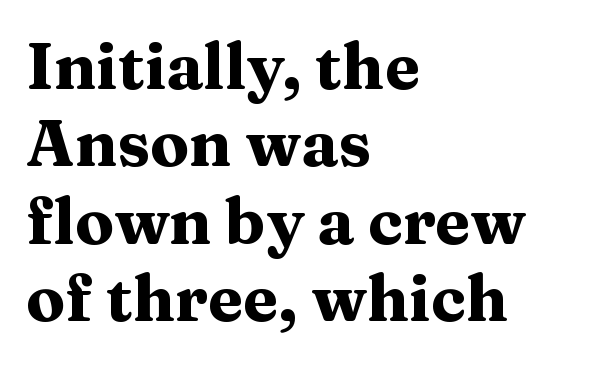
Q: Is the text bold? A: Yes.
Q: Is the text italic (slanted)? A: No, it is upright.
Q: Is the typeface a serif or a sans-serif typeface? A: Serif.
Q: Is the text underlined? A: No.
Q: How is the paragraph aligned? A: Left-aligned.
Q: Is the spacing between letters normal or unusually wide? A: Normal.
Q: Width (condensed, normal, or wide)? A: Wide.
Q: Stroke contrast? A: Medium.
Q: x-height? A: Medium.
Q: Monospaced? A: No.
